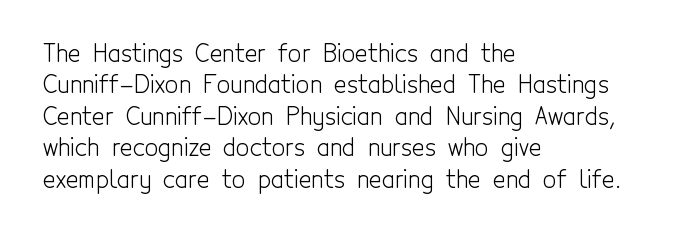
What stands out about the letter spacing? Nothing — it is the standard amount. Unmarked baselines from the first word to the last. The rendering anchors every line to the left-hand side. Regarding leading, the lines here are spaced in the standard way. Compared with a typical body face, this is equally light or lighter still. In terms of posture, this sample is upright.
